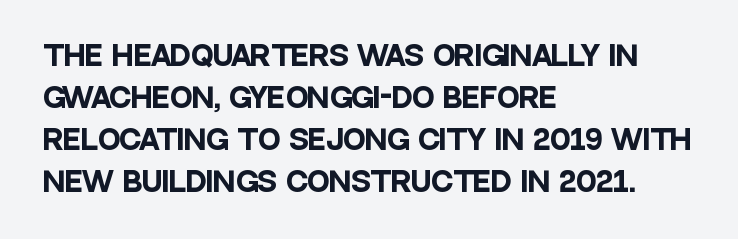
The image shows 27 px bold type, upright; set left-aligned, normal line spacing (1.55x), normal letter spacing, not underlined.
